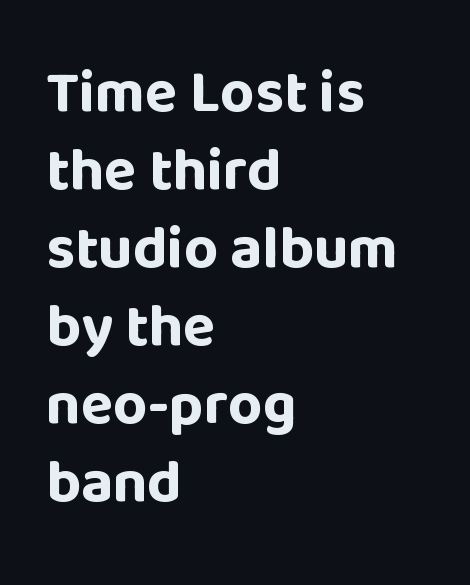
Vertical strokes here are truly vertical. Typographic density is high because the face is bold. In terms of letterform style, serifs are entirely absent. Spacing between characters is what you'd get straight out of the box. A classic flush-left, rag-right setting is used for this passage.
